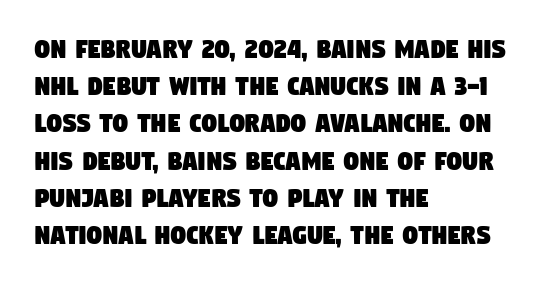
The image shows 30 px condensed sans-serif type; set left-aligned, line spacing 1.24x, normal letter spacing, not underlined; low stroke contrast and a large x-height.
